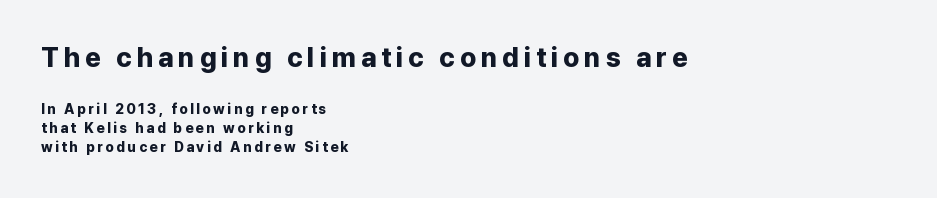
The image shows 27 px bold type, upright; set left-aligned, normal line spacing (1.38x), not underlined; the first (top) block is 1.93x larger.
